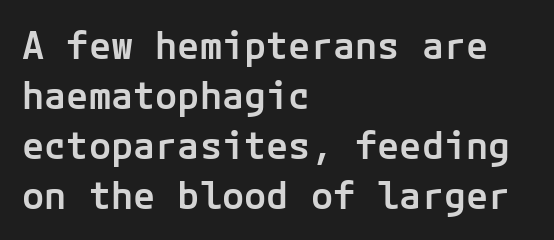
Q: Is the text bold? A: Semi-bold.
Q: Is the text italic (slanted)? A: No, it is upright.
Q: Is the typeface a serif or a sans-serif typeface? A: Sans-serif.
Q: Is the text underlined? A: No.
Q: How is the paragraph aligned? A: Left-aligned.
Q: Is the spacing between letters normal or unusually wide? A: Normal.
Q: Is the spacing between lines tight, normal or loose? A: Normal.
Q: Width (condensed, normal, or wide)? A: Normal.
Q: Stroke contrast? A: Low.
Q: x-height? A: Medium.
